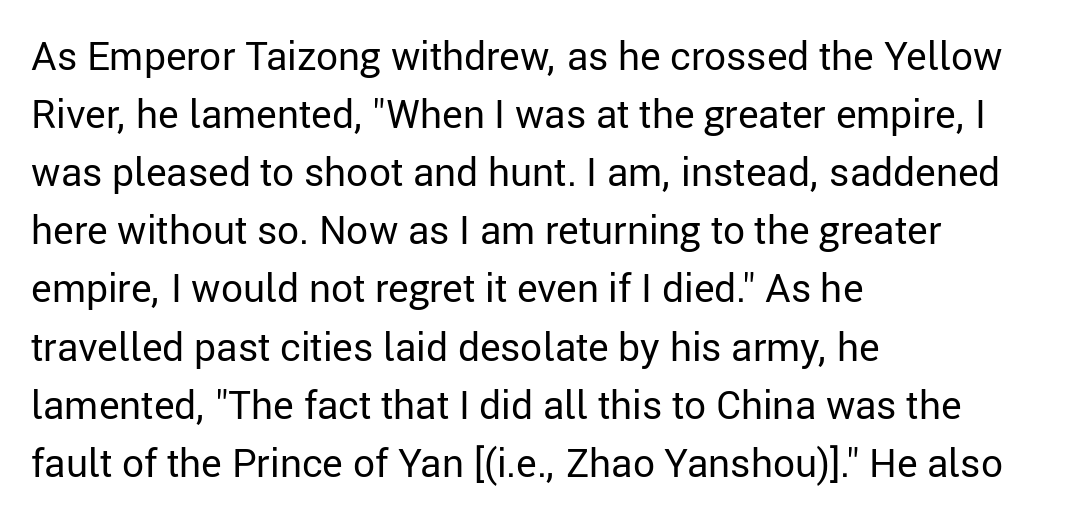
The image shows 39 px regular-weight sans-serif type, upright; set left-aligned, normal line spacing (1.49x), normal letter spacing, not underlined; low stroke contrast and a medium x-height.
